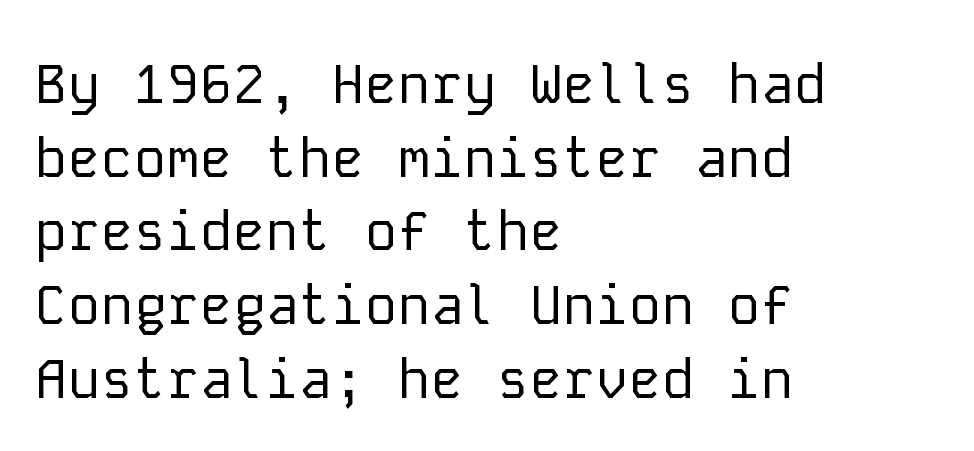
Q: Is the text bold? A: No.
Q: Is the text italic (slanted)? A: No, it is upright.
Q: Is the typeface a serif or a sans-serif typeface? A: Sans-serif.
Q: Is the text underlined? A: No.
Q: How is the paragraph aligned? A: Left-aligned.
Q: Is the spacing between letters normal or unusually wide? A: Normal.
Q: Is the spacing between lines tight, normal or loose? A: Normal.
Q: Width (condensed, normal, or wide)? A: Normal.
Q: Stroke contrast? A: Low.
Q: x-height? A: Medium.
Q: Monospaced? A: Yes.
